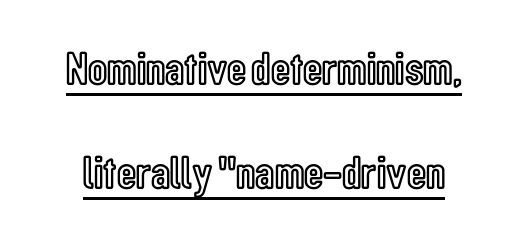
The image shows 47 px condensed type, upright; set loose line spacing (2.21x), normal letter spacing, underlined; a medium x-height.
